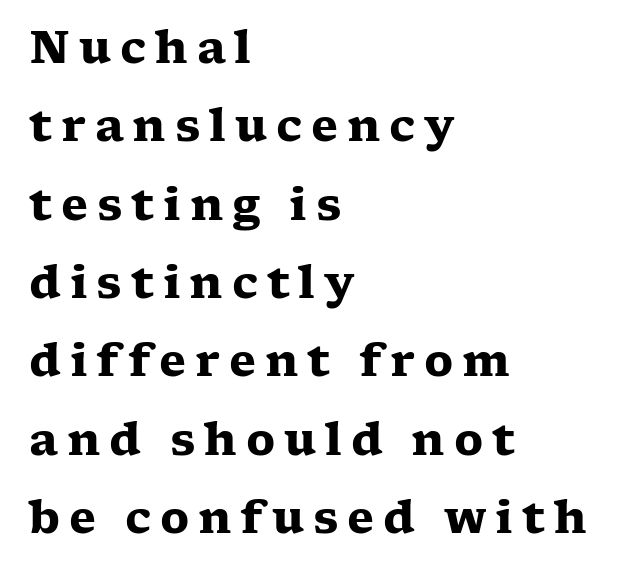
The image shows 44 px heavy, wide serif type, upright; set left-aligned, line spacing 1.78x, unusually wide letter spacing (+0.2 em), not underlined; low stroke contrast and a medium x-height.
